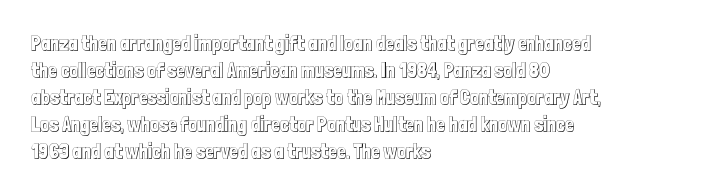
Q: Is the text italic (slanted)? A: No, it is upright.
Q: Is the text underlined? A: No.
Q: How is the paragraph aligned? A: Left-aligned.
Q: Is the spacing between letters normal or unusually wide? A: Normal.
Q: Is the spacing between lines tight, normal or loose? A: Normal.
